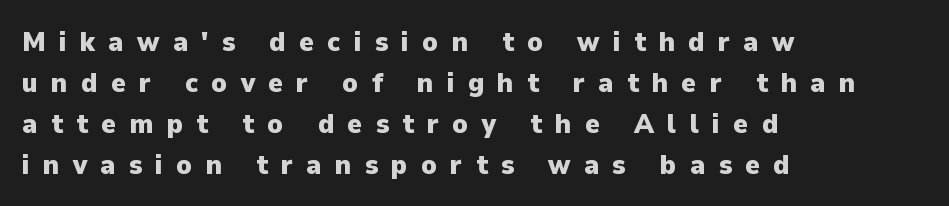
The image shows 28 px heavy sans-serif type, upright; set left-aligned, normal line spacing (1.46x), unusually wide letter spacing (+0.47 em), not underlined; low stroke contrast and a medium x-height.
